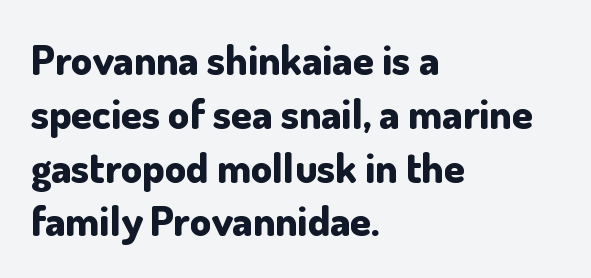
The image shows 42 px bold sans-serif type, upright; set left-aligned, normal line spacing (1.28x), normal letter spacing, not underlined; low stroke contrast and a small x-height.
